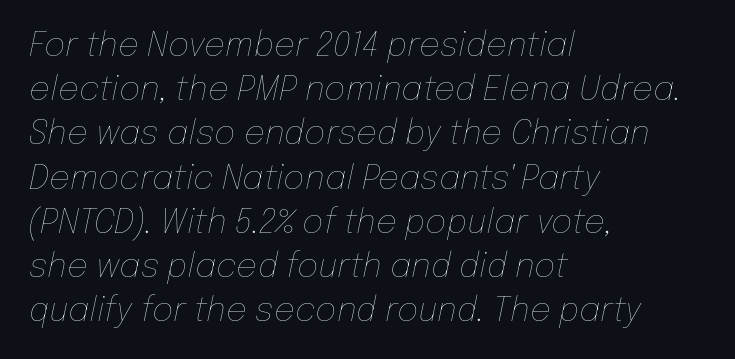
{"italic": "yes", "lean": "right", "slant_degrees": 12, "bold": "no", "weight": "thin", "width": "normal", "stroke_contrast": "low", "x_height": "medium", "monospaced": "no", "underline": "no", "align": "left", "line_spacing": "normal", "line_spacing_ratio": 1.34, "letter_spacing": "normal", "letter_spacing_em": 0.0, "glyph_px": 33}
